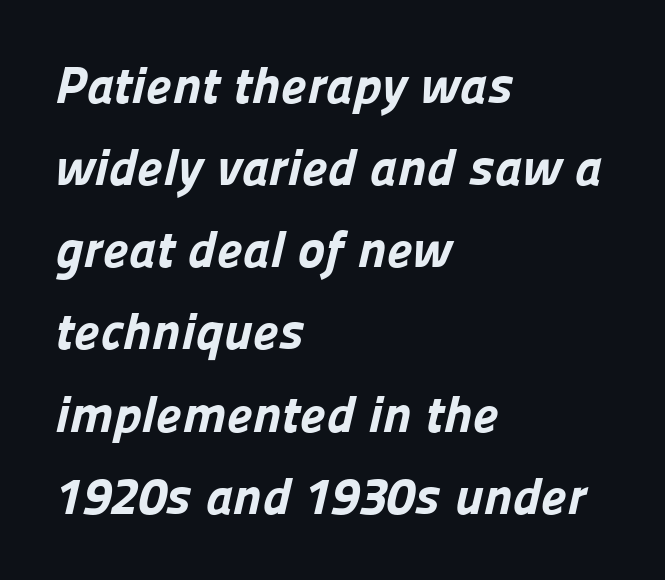
Q: Is the text bold? A: Yes.
Q: Is the typeface a serif or a sans-serif typeface? A: Sans-serif.
Q: Is the text underlined? A: No.
Q: How is the paragraph aligned? A: Left-aligned.
Q: Is the spacing between letters normal or unusually wide? A: Normal.
Q: Is the spacing between lines tight, normal or loose? A: Normal.
Q: Width (condensed, normal, or wide)? A: Normal.
Q: Stroke contrast? A: Low.
Q: x-height? A: Medium.
Q: Monospaced? A: No.
